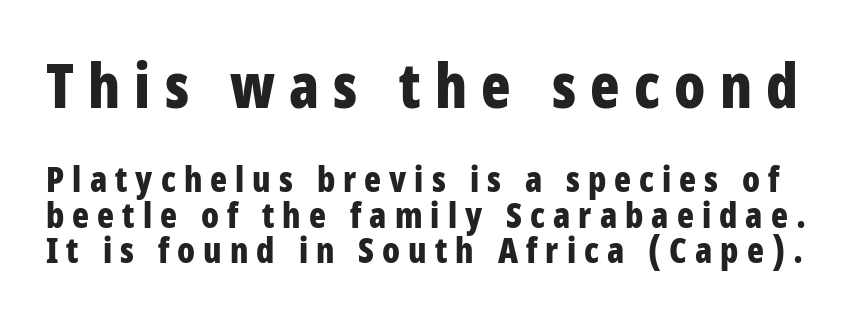
{"serif": "no", "italic": "no", "bold": "yes", "weight": "bold", "width": "condensed", "stroke_contrast": "low", "x_height": "large", "monospaced": "no", "underline": "no", "line_spacing": "tight", "line_spacing_ratio": 1.01, "letter_spacing": "wide", "letter_spacing_em": 0.23, "larger_block": "first", "size_ratio": 1.74, "glyph_px": 61}
